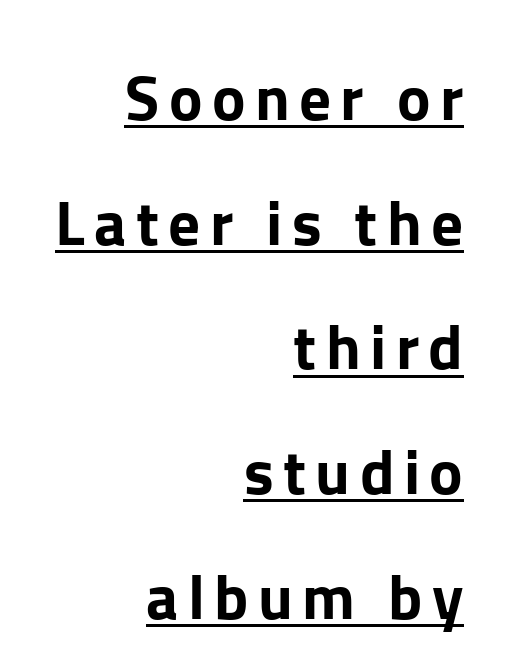
Q: Is the text italic (slanted)? A: No, it is upright.
Q: Is the typeface a serif or a sans-serif typeface? A: Sans-serif.
Q: Is the text underlined? A: Yes.
Q: How is the paragraph aligned? A: Right-aligned.
Q: Is the spacing between lines tight, normal or loose? A: Loose.
Q: Width (condensed, normal, or wide)? A: Normal.
Q: Stroke contrast? A: Low.
Q: x-height? A: Medium.
Q: Monospaced? A: No.
